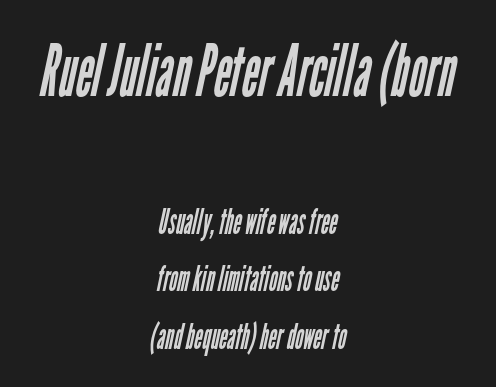
Q: Is the text bold? A: No.
Q: Is the typeface a serif or a sans-serif typeface? A: Sans-serif.
Q: Is the text underlined? A: No.
Q: How is the paragraph aligned? A: Centered.
Q: Is the spacing between letters normal or unusually wide? A: Normal.
Q: Is the spacing between lines tight, normal or loose? A: Normal.
Q: Which block of text is set in a larger size, the first (top) or the second (bottom)? A: The first (top) one.
Q: Width (condensed, normal, or wide)? A: Condensed.
Q: Stroke contrast? A: Low.
Q: x-height? A: Medium.
Q: Monospaced? A: No.
